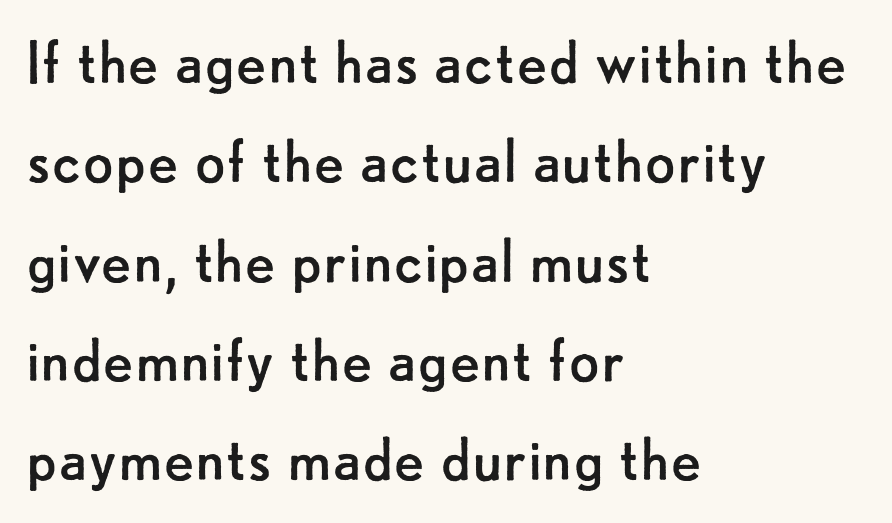
The image shows 72 px regular-weight sans-serif type, upright; set left-aligned, normal line spacing (1.38x), normal letter spacing, not underlined; low stroke contrast and a small x-height.
